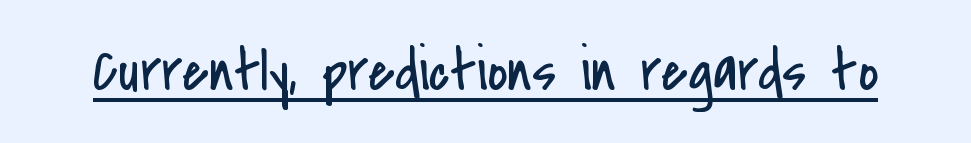
{"serif": "no", "italic": "no", "bold": "no", "weight": "regular", "width": "condensed", "stroke_contrast": "low", "x_height": "small", "monospaced": "no", "underline": "yes", "letter_spacing": "normal", "letter_spacing_em": 0.0, "glyph_px": 61}
